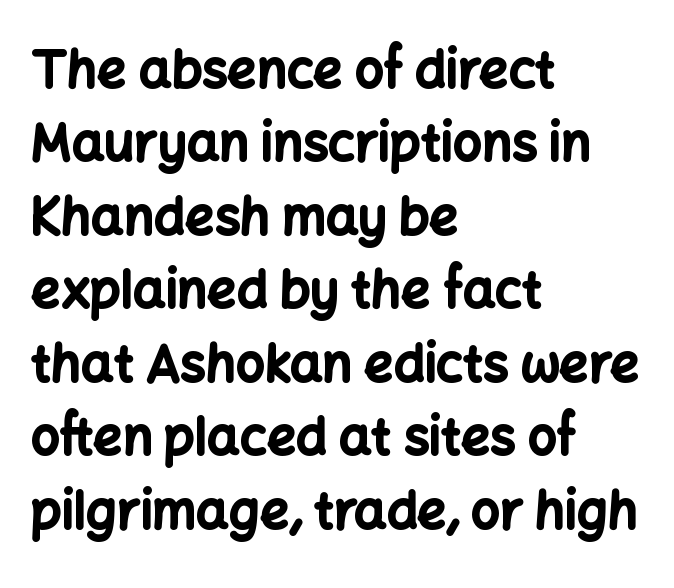
Q: Is the text bold? A: Yes.
Q: Is the text italic (slanted)? A: No, it is upright.
Q: Is the typeface a serif or a sans-serif typeface? A: Sans-serif.
Q: Is the text underlined? A: No.
Q: How is the paragraph aligned? A: Left-aligned.
Q: Is the spacing between letters normal or unusually wide? A: Normal.
Q: Is the spacing between lines tight, normal or loose? A: Normal.
Q: Width (condensed, normal, or wide)? A: Normal.
Q: Stroke contrast? A: Low.
Q: x-height? A: Medium.
Q: Monospaced? A: No.
